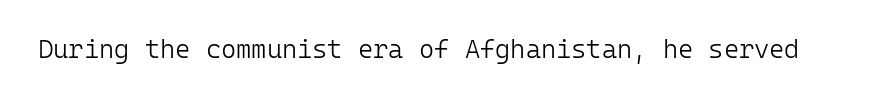
{"italic": "no", "bold": "no", "underline": "no", "letter_spacing": "normal", "letter_spacing_em": 0.0, "glyph_px": 26}
